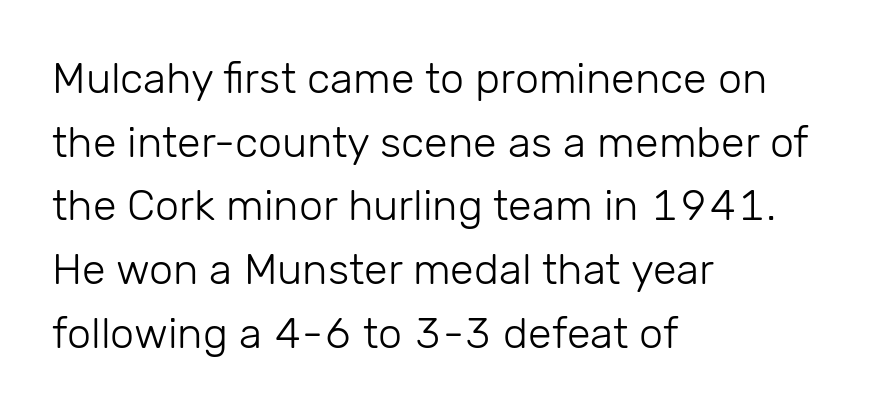
Layout note: lines flush left. Weight: not bold — regular or lighter. Characters follow at the spacing the type designer built in. Unmarked baselines from the first word to the last.
